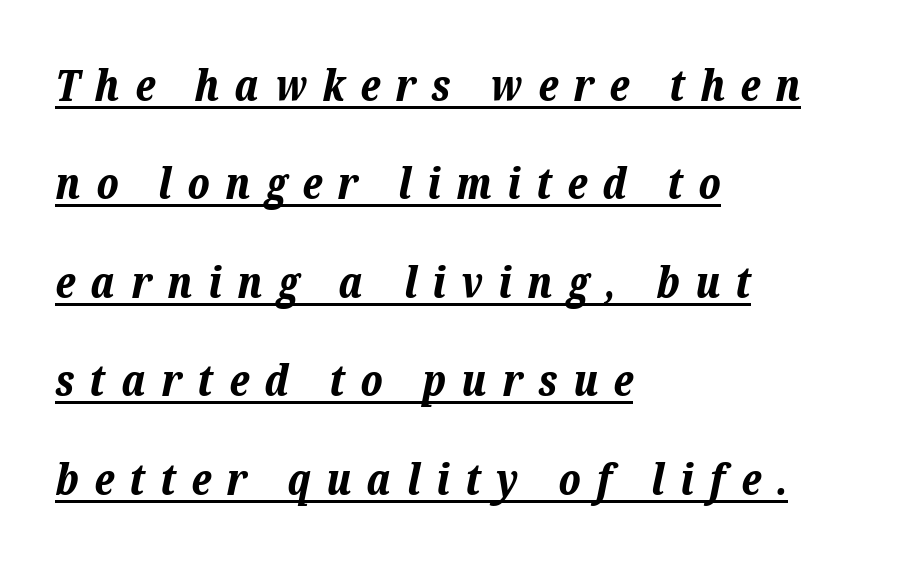
Underlined type. A great deal of white space separates one row of letters from the next. The rendering anchors every line to the left-hand side. Proportional: the letters do not fall into vertical columns. The rendering applies a slant to the glyphs. Short note: letters widely spaced.
